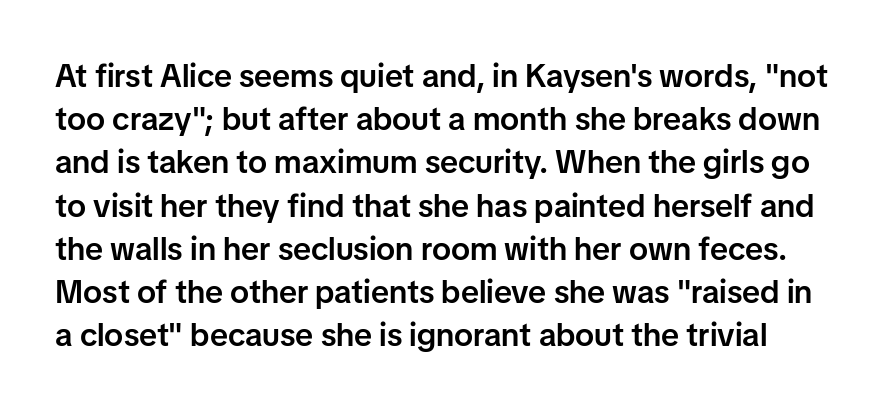
Q: Is the text bold? A: Semi-bold.
Q: Is the text italic (slanted)? A: No, it is upright.
Q: Is the typeface a serif or a sans-serif typeface? A: Sans-serif.
Q: Is the text underlined? A: No.
Q: Is the spacing between letters normal or unusually wide? A: Normal.
Q: Is the spacing between lines tight, normal or loose? A: Normal.
Q: Width (condensed, normal, or wide)? A: Normal.
Q: Stroke contrast? A: Low.
Q: x-height? A: Medium.
Q: Monospaced? A: No.
